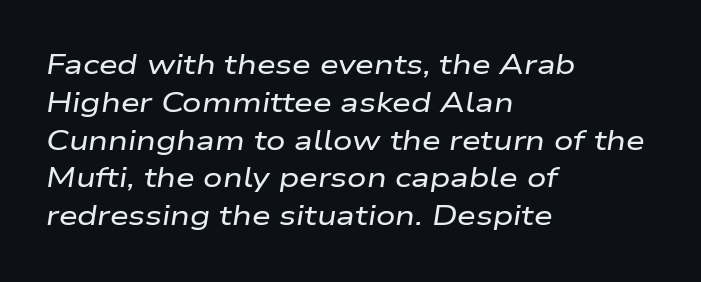
The image shows 27 px text type, italic (leaning right); set left-aligned, normal line spacing (1.4x), normal letter spacing, not underlined.
